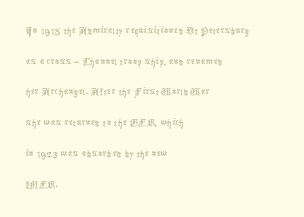
Is the type heavy? It reads as light-to-regular instead. Leftover space on each line is placed entirely after the last word. Characters follow at the spacing the type designer built in. The passage shown stacks its lines at a standard gap.
